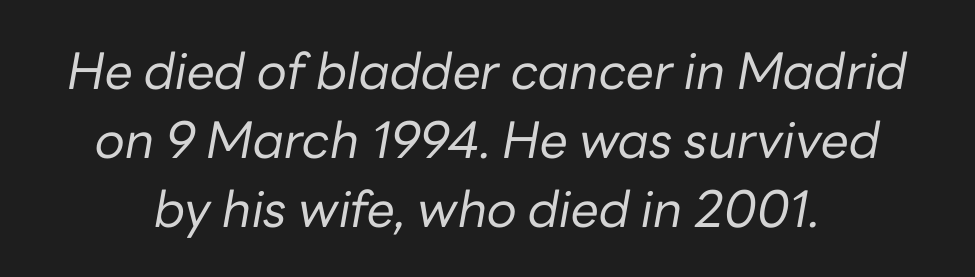
{"italic": "yes", "lean": "right", "slant_degrees": 10, "bold": "no", "weight": "regular", "width": "normal", "stroke_contrast": "low", "x_height": "medium", "monospaced": "no", "underline": "no", "line_spacing": "normal", "line_spacing_ratio": 1.38, "letter_spacing": "normal", "letter_spacing_em": 0.0, "glyph_px": 50}
